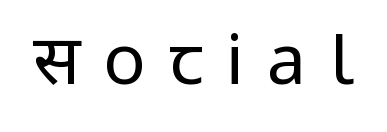
Each stroke keeps to a modest, everyday thickness or less. Plain, unruled lines of type. Students, note that the glyphs here are deliberately spaced far apart. Is this a fixed-width face? No — the glyphs have proportional, varying widths.
